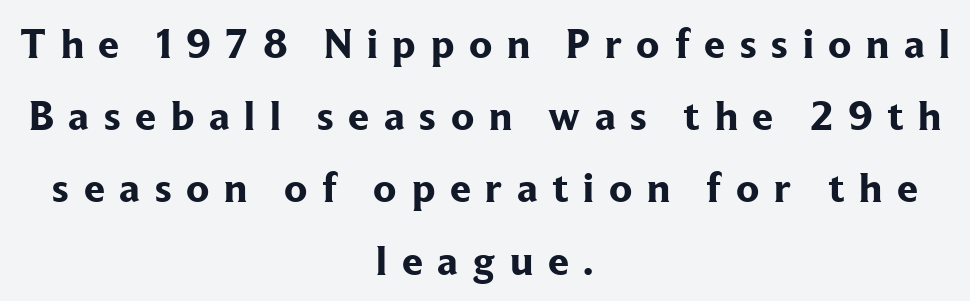
The letters stand upright; this is a roman face. On the weight axis this lands at bold, roughly 700. Varying glyph widths throughout — classic text-font behaviour. The letterforms stand isolated, each surrounded by extra space. Horizontal alignment here is central, giving a formal, balanced look.
